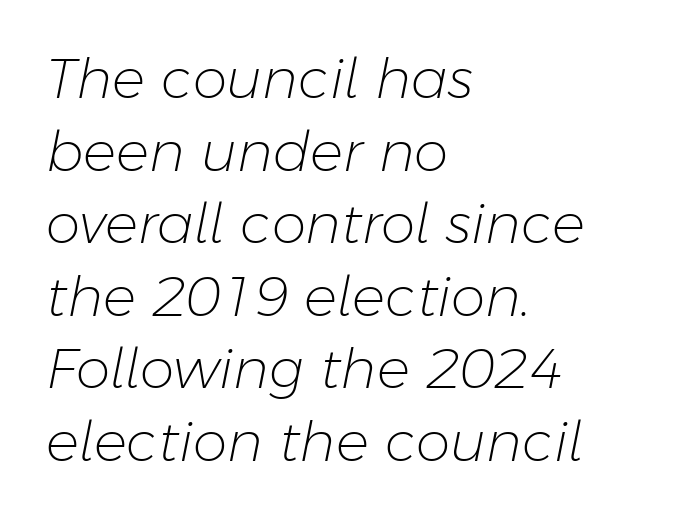
The image shows 55 px light type, italic (leaning right); set left-aligned, normal line spacing (1.32x), normal letter spacing, not underlined; low stroke contrast and a medium x-height.
